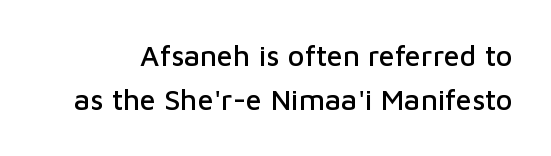
Varying glyph widths throughout — classic text-font behaviour. The space between consecutive lines is moderate. These lines were composed using upright roman letters. The area under the type is left untouched. Examine the stroke ends and you'll find no serifs. Short note: letters normally spaced.
